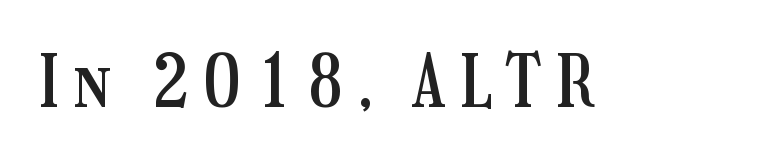
The image shows 71 px condensed type, upright; set not underlined; medium stroke contrast and a medium x-height.
